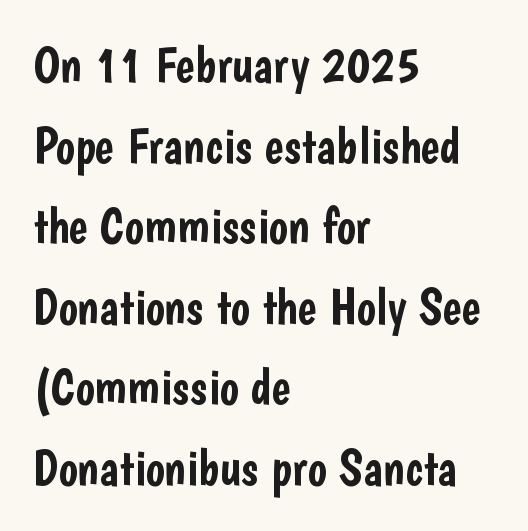
All the whitespace from short lines collects on the right. A bare baseline throughout the passage. The face used here is proportionally spaced, like ordinary book or web type. Short note: letters normally spaced.
